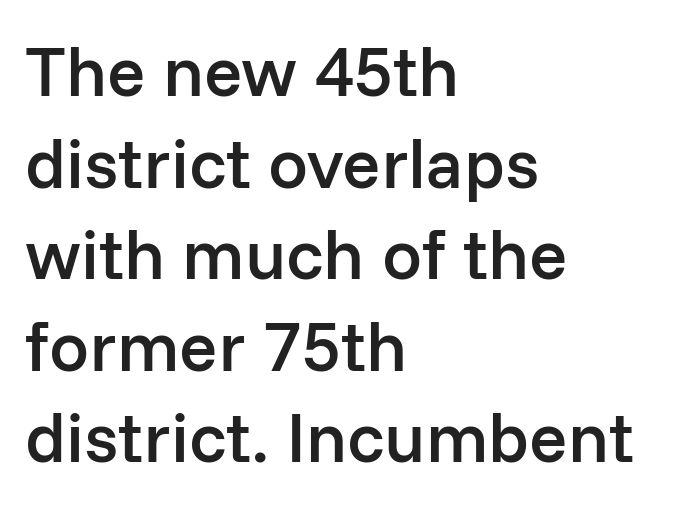
Q: Is the text bold? A: Semi-bold.
Q: Is the text italic (slanted)? A: No, it is upright.
Q: Is the typeface a serif or a sans-serif typeface? A: Sans-serif.
Q: Is the text underlined? A: No.
Q: How is the paragraph aligned? A: Left-aligned.
Q: Is the spacing between letters normal or unusually wide? A: Normal.
Q: Is the spacing between lines tight, normal or loose? A: Normal.
Q: Width (condensed, normal, or wide)? A: Normal.
Q: Stroke contrast? A: Low.
Q: x-height? A: Medium.
Q: Monospaced? A: No.
